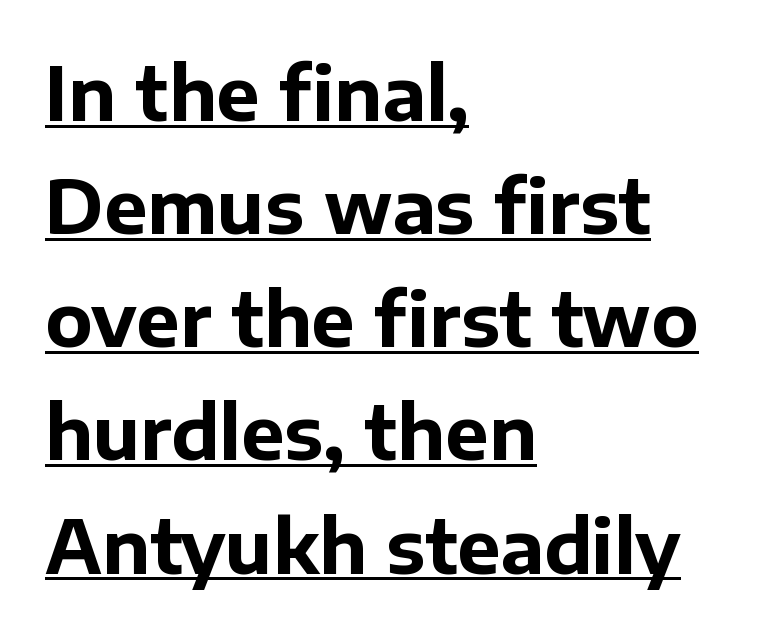
Honestly, the letter spacing is just normal — you wouldn't notice it. The letters are bold, with thick, heavy strokes. Quick note: underline on. Ordinary non-slanted type is in use.
